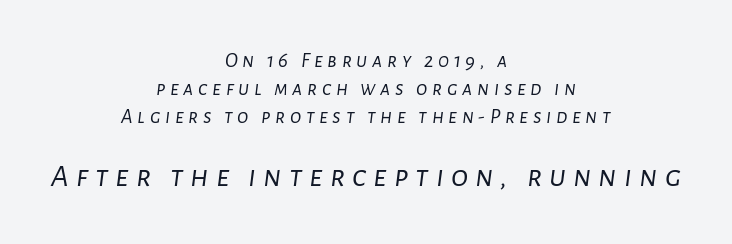
Q: Is the text bold? A: No.
Q: Is the text italic (slanted)? A: Yes, it leans right by about 7 degrees.
Q: Is the text underlined? A: No.
Q: How is the paragraph aligned? A: Centered.
Q: Is the spacing between letters normal or unusually wide? A: Unusually wide.
Q: Is the spacing between lines tight, normal or loose? A: Normal.
Q: Which block of text is set in a larger size, the first (top) or the second (bottom)? A: The second (bottom) one.
Q: Width (condensed, normal, or wide)? A: Normal.
Q: Stroke contrast? A: Low.
Q: x-height? A: Medium.
Q: Monospaced? A: No.
